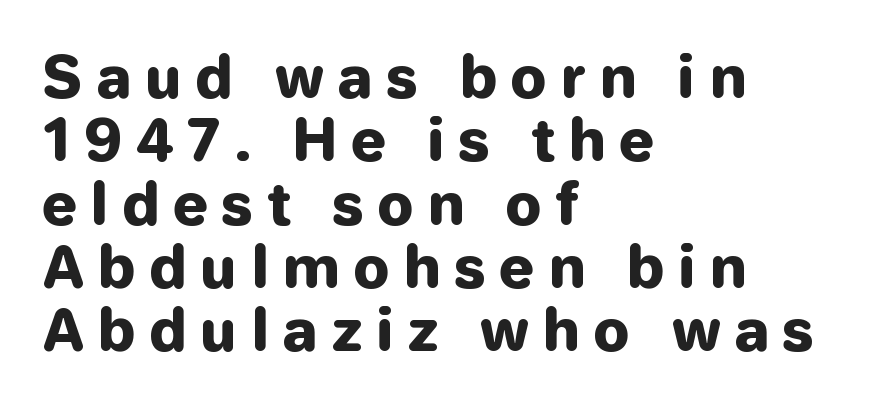
The image shows 57 px heavy sans-serif type, upright; set left-aligned, tight line spacing (1.11x), unusually wide letter spacing (+0.23 em), not underlined; low stroke contrast and a medium x-height.
